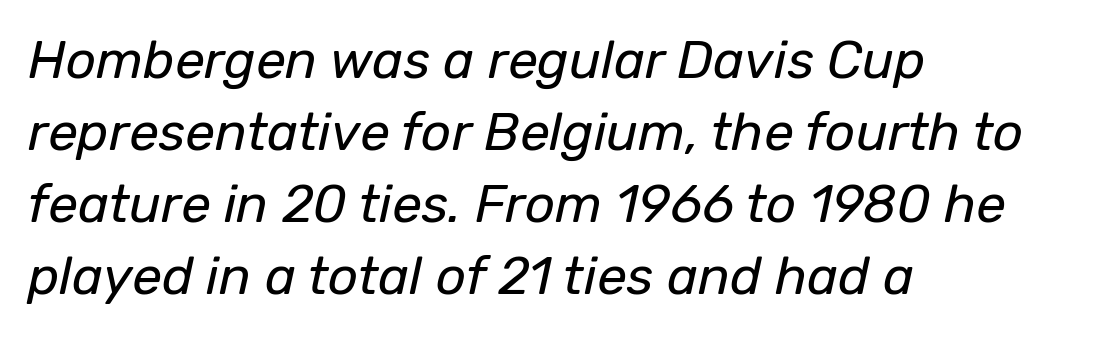
The image shows 53 px regular-weight type, italic (leaning right); set left-aligned, normal line spacing (1.36x), normal letter spacing, not underlined; low stroke contrast and a medium x-height.
